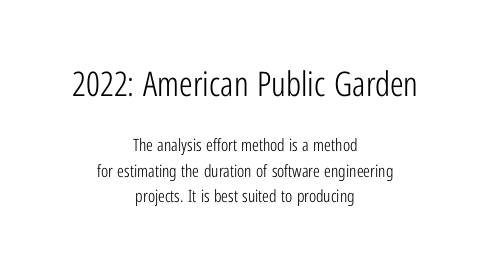
Q: Is the text bold? A: No.
Q: Is the text italic (slanted)? A: No, it is upright.
Q: Is the typeface a serif or a sans-serif typeface? A: Sans-serif.
Q: Is the text underlined? A: No.
Q: How is the paragraph aligned? A: Centered.
Q: Is the spacing between letters normal or unusually wide? A: Normal.
Q: Is the spacing between lines tight, normal or loose? A: Normal.
Q: Which block of text is set in a larger size, the first (top) or the second (bottom)? A: The first (top) one.
Q: Width (condensed, normal, or wide)? A: Condensed.
Q: Stroke contrast? A: Low.
Q: x-height? A: Medium.
Q: Monospaced? A: No.
